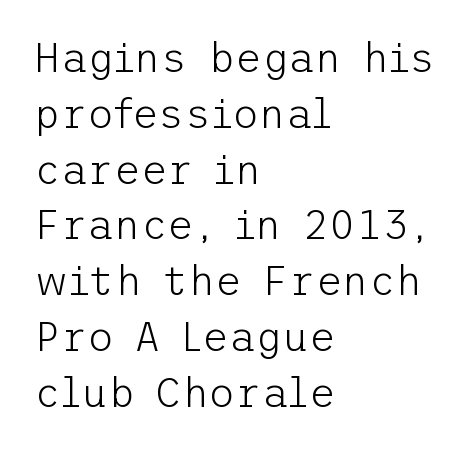
{"serif": "no", "italic": "no", "bold": "no", "weight": "light", "width": "normal", "stroke_contrast": "low", "x_height": "medium", "underline": "no", "align": "left", "line_spacing": "normal", "line_spacing_ratio": 1.36, "letter_spacing": "normal", "letter_spacing_em": 0.0, "glyph_px": 41}
